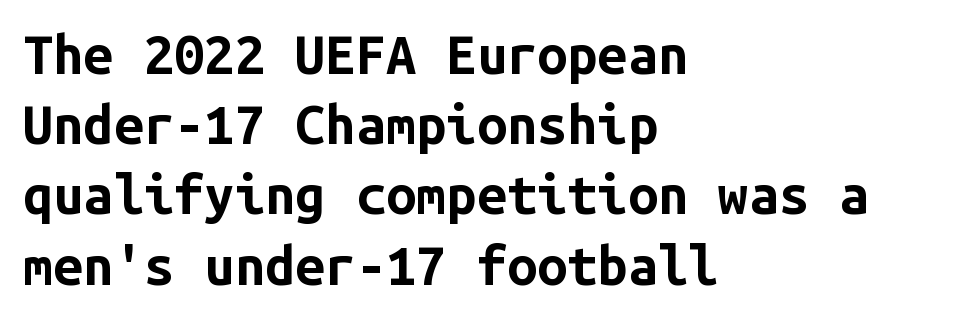
The image shows 54 px bold sans-serif type, upright, monospaced; set left-aligned, normal line spacing (1.3x), normal letter spacing, not underlined; low stroke contrast and a medium x-height.
